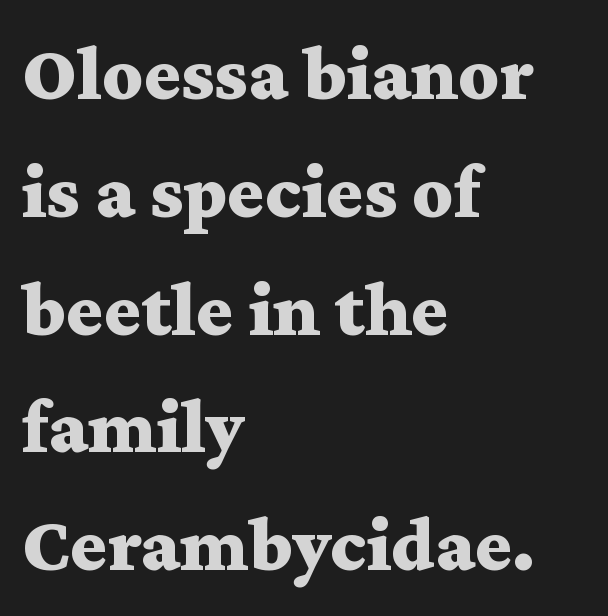
Normally led — the rows are evenly, conventionally spaced. The specimen reads as upright at a glance. This sample is left-justified, so line endings fall wherever the words run out. Caption: bold face, heavy strokes. Do the characters align in a grid? No, the font is proportional. Type without underlining.
